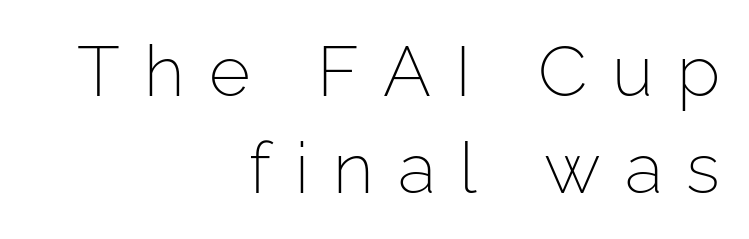
The image shows 71 px light sans-serif type, upright; set right-aligned, normal line spacing (1.36x), unusually wide letter spacing (+0.34 em), not underlined; low stroke contrast and a medium x-height.
